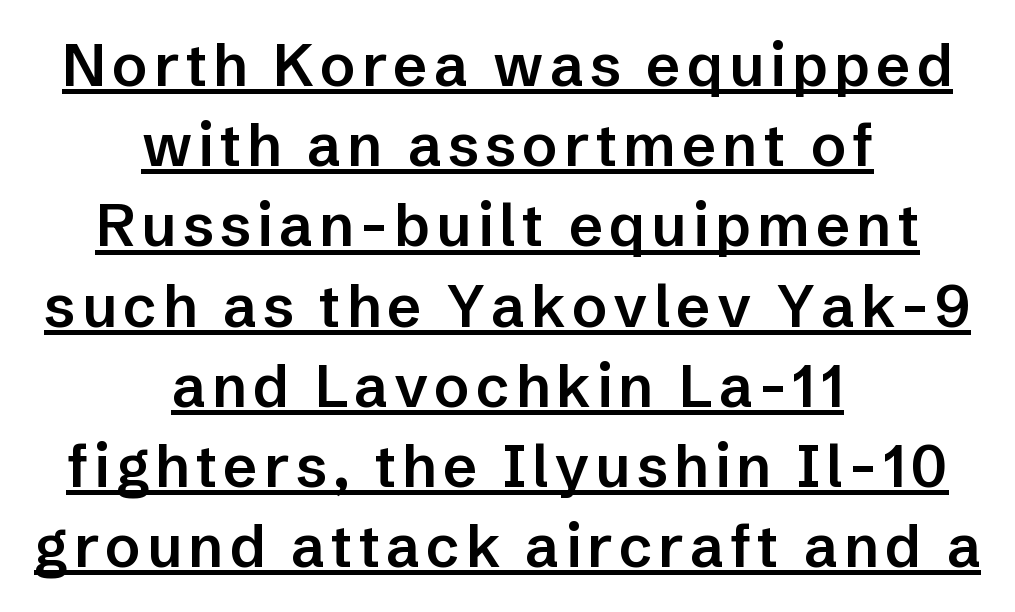
The image shows 59 px semibold sans-serif type, upright; set centered, normal line spacing (1.36x), underlined; low stroke contrast and a medium x-height.
